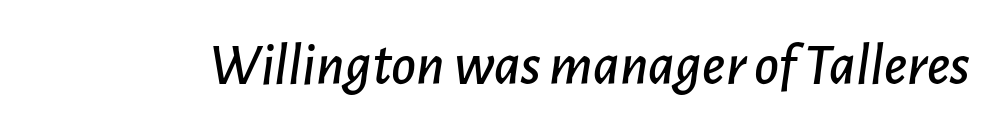
Spacing between characters is what you'd get straight out of the box. The words here are not underlined. These lines are rendered in a variable-pitch font. The glyphs look as if they've been sheared to an angle.
